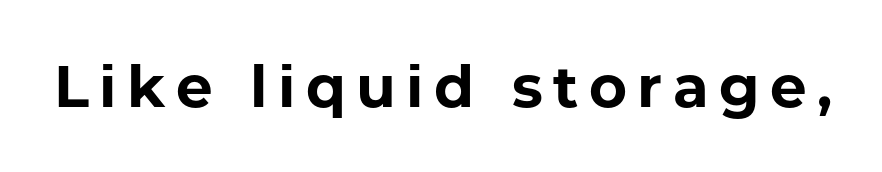
{"serif": "no", "italic": "no", "bold": "yes", "weight": "bold", "width": "normal", "stroke_contrast": "low", "x_height": "medium", "monospaced": "no", "underline": "no", "glyph_px": 58}
